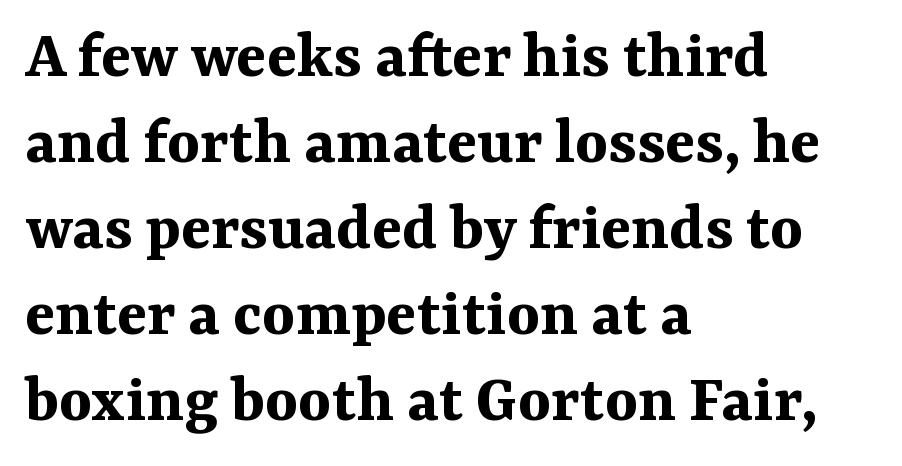
Here the designer chose a conventional face with non-uniform glyph widths. Line beginnings align vertically; line endings do not. Does the weight exceed regular? Yes, all the way to bold. No word sits above an underline. The characters display serif detailing at their extremities.
